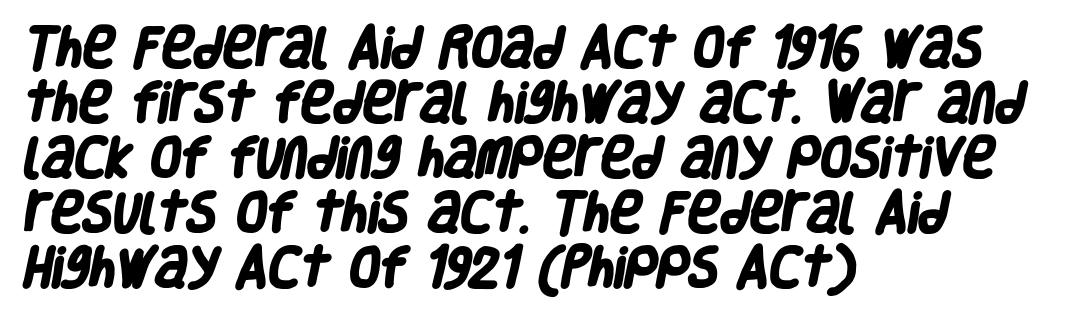
{"serif": "no", "bold": "yes", "weight": "heavy", "width": "condensed", "stroke_contrast": "low", "x_height": "large", "monospaced": "no", "underline": "no", "align": "left", "line_spacing": "normal", "line_spacing_ratio": 1.25, "letter_spacing": "normal", "letter_spacing_em": 0.0, "glyph_px": 44}
